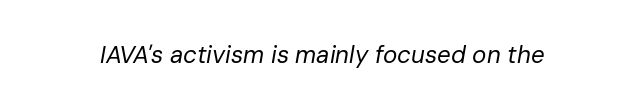
{"italic": "yes", "lean": "right", "slant_degrees": 10, "bold": "no", "underline": "no", "letter_spacing": "normal", "letter_spacing_em": 0.0, "glyph_px": 24}
